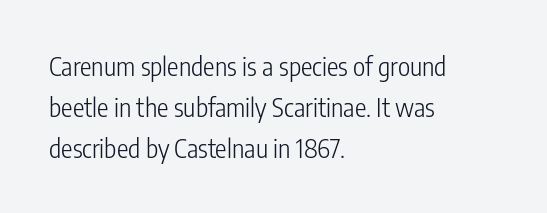
{"italic": "no", "bold": "no", "underline": "no", "align": "left", "line_spacing": "normal", "line_spacing_ratio": 1.57, "letter_spacing": "normal", "letter_spacing_em": 0.0, "glyph_px": 26}
